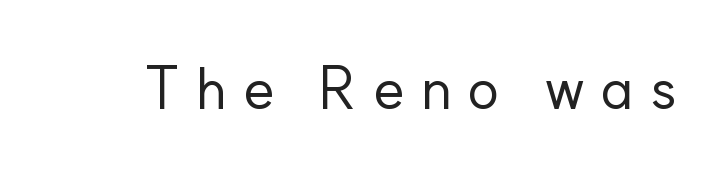
Q: Is the text bold? A: No.
Q: Is the text italic (slanted)? A: No, it is upright.
Q: Is the typeface a serif or a sans-serif typeface? A: Sans-serif.
Q: Is the text underlined? A: No.
Q: Is the spacing between letters normal or unusually wide? A: Unusually wide.
Q: Width (condensed, normal, or wide)? A: Normal.
Q: Stroke contrast? A: Low.
Q: x-height? A: Small.
Q: Monospaced? A: No.
